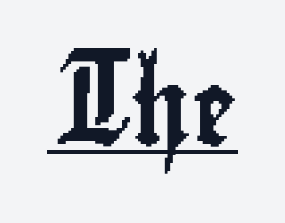
Q: Is the text italic (slanted)? A: No, it is upright.
Q: Is the typeface a serif or a sans-serif typeface? A: Sans-serif.
Q: Is the text underlined? A: Yes.
Q: Is the spacing between letters normal or unusually wide? A: Normal.
Q: Width (condensed, normal, or wide)? A: Condensed.
Q: Stroke contrast? A: Low.
Q: x-height? A: Small.
Q: Monospaced? A: No.
